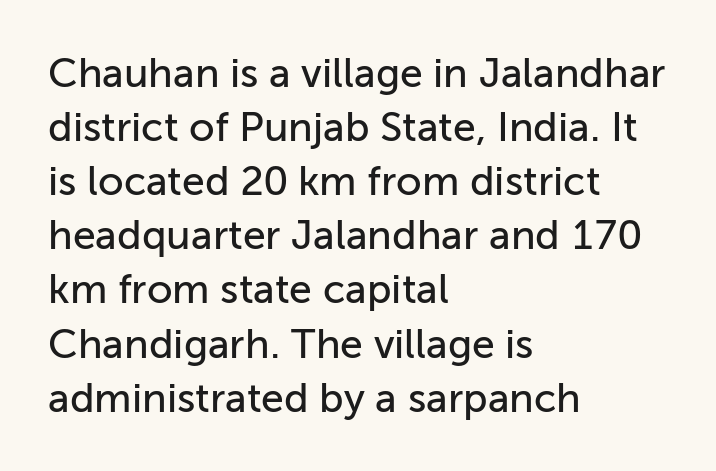
The image shows 41 px sans-serif type, upright; set left-aligned, normal line spacing (1.32x), normal letter spacing, not underlined; low stroke contrast and a medium x-height.
